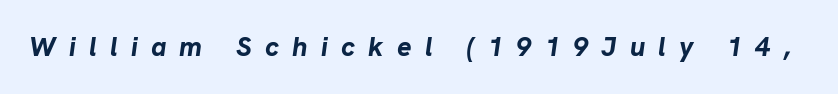
The image shows 27 px bold type, italic (leaning right); set unusually wide letter spacing (+0.49 em), not underlined.
